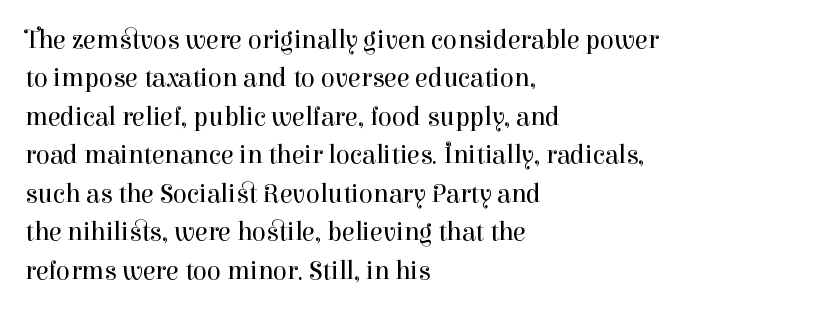
The image shows 26 px text type, upright; set left-aligned, normal line spacing (1.48x), normal letter spacing, not underlined.
